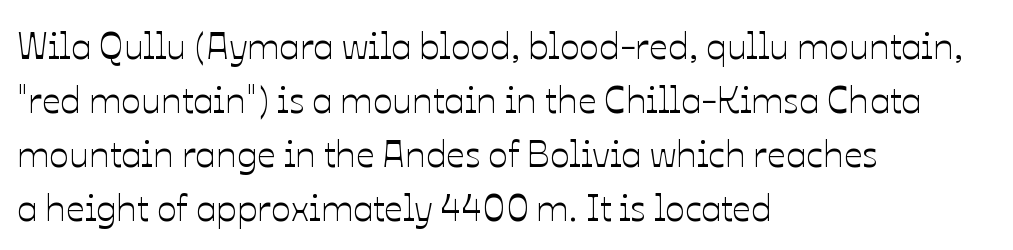
The image shows 37 px text type, upright; set left-aligned, normal line spacing (1.46x), normal letter spacing, not underlined; low stroke contrast and a medium x-height.
